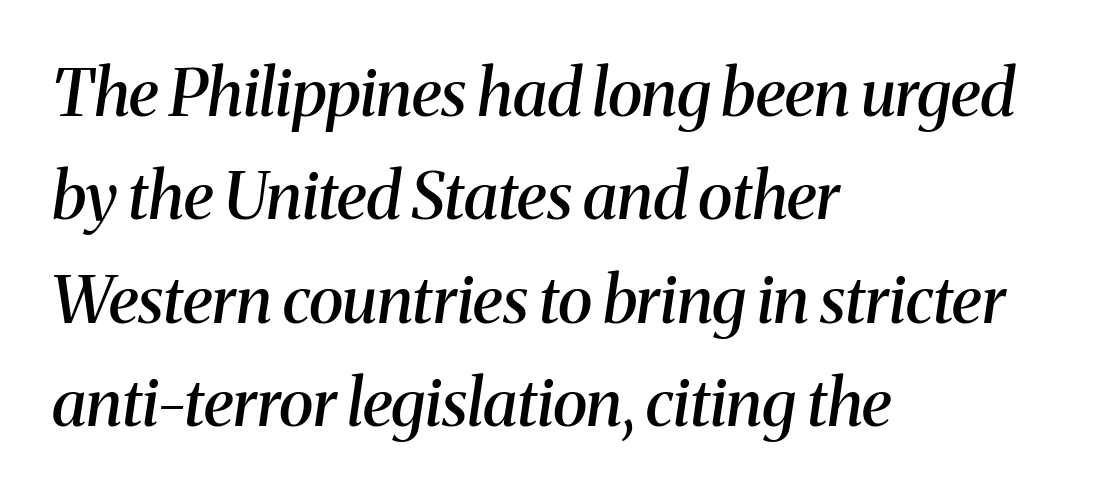
Q: Is the text bold? A: Semi-bold.
Q: Is the text italic (slanted)? A: Yes, it leans right by about 8 degrees.
Q: Is the typeface a serif or a sans-serif typeface? A: Serif.
Q: Is the text underlined? A: No.
Q: How is the paragraph aligned? A: Left-aligned.
Q: Is the spacing between letters normal or unusually wide? A: Normal.
Q: Is the spacing between lines tight, normal or loose? A: Normal.
Q: Width (condensed, normal, or wide)? A: Normal.
Q: Stroke contrast? A: Medium.
Q: x-height? A: Medium.
Q: Monospaced? A: No.
